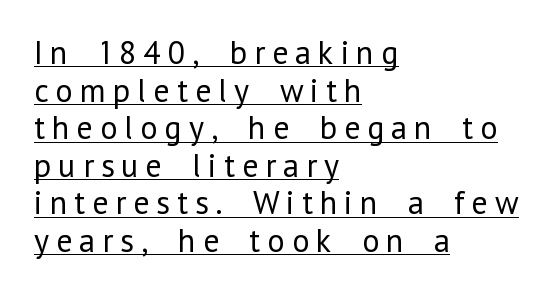
The image shows 33 px regular-weight sans-serif type, upright; set left-aligned, tight line spacing (1.14x), unusually wide letter spacing (+0.21 em), underlined; low stroke contrast and a medium x-height.
